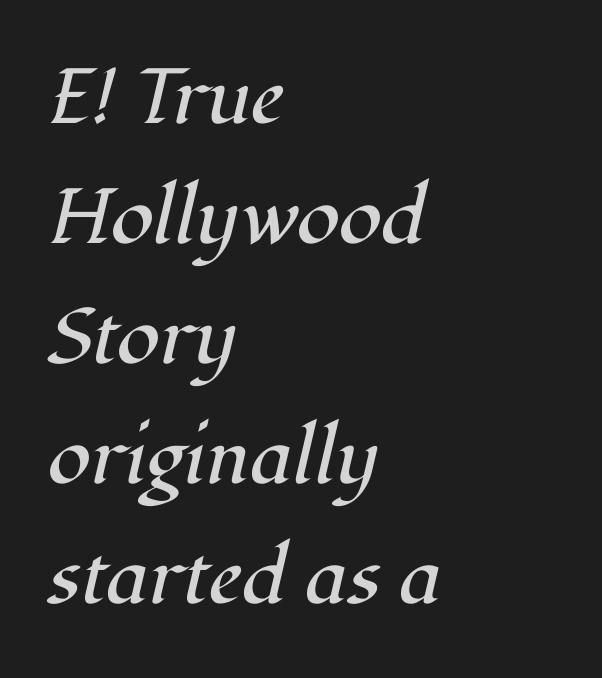
The image shows 78 px regular-weight serif type, italic (leaning right); set left-aligned, normal line spacing (1.54x), normal letter spacing, not underlined; high stroke contrast and a medium x-height.
